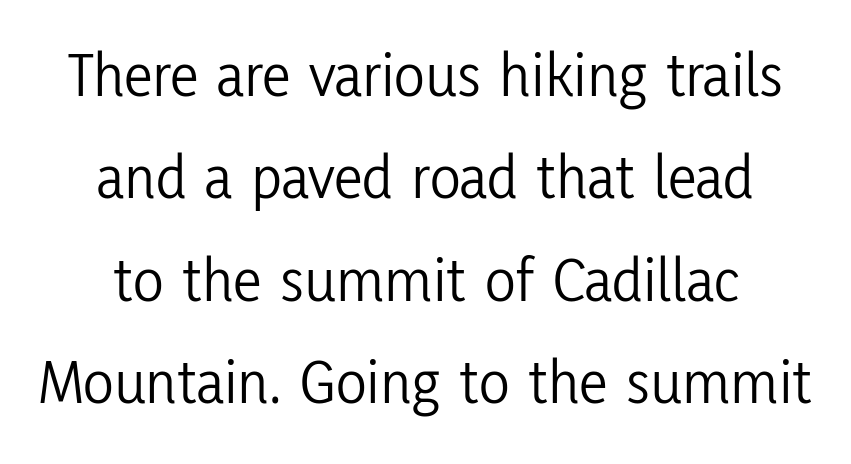
{"serif": "no", "italic": "no", "bold": "no", "weight": "light", "width": "condensed", "stroke_contrast": "low", "x_height": "medium", "monospaced": "no", "underline": "no", "align": "center", "line_spacing": "normal", "line_spacing_ratio": 1.6, "letter_spacing": "normal", "letter_spacing_em": 0.0, "glyph_px": 64}
